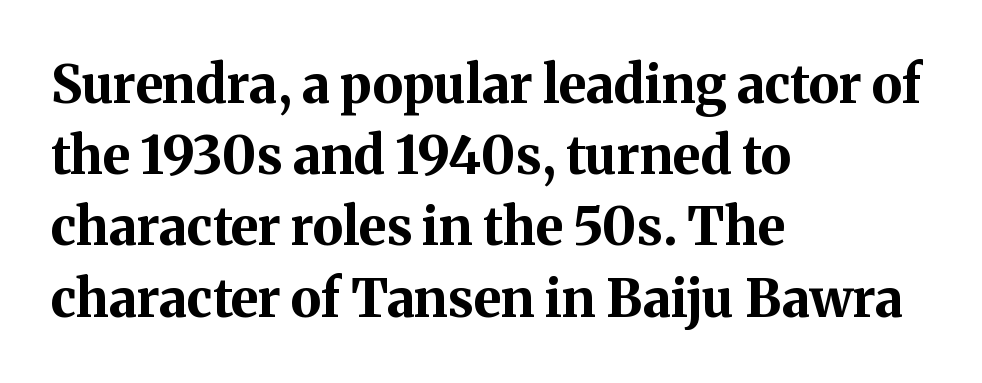
{"serif": "yes", "italic": "no", "bold": "yes", "weight": "bold", "width": "normal", "stroke_contrast": "medium", "x_height": "medium", "monospaced": "no", "underline": "no", "align": "left", "line_spacing": "normal", "line_spacing_ratio": 1.37, "letter_spacing": "normal", "letter_spacing_em": 0.0, "glyph_px": 52}
